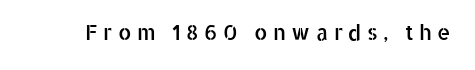
{"italic": "no", "underline": "no", "letter_spacing": "wide", "letter_spacing_em": 0.26, "glyph_px": 21}
